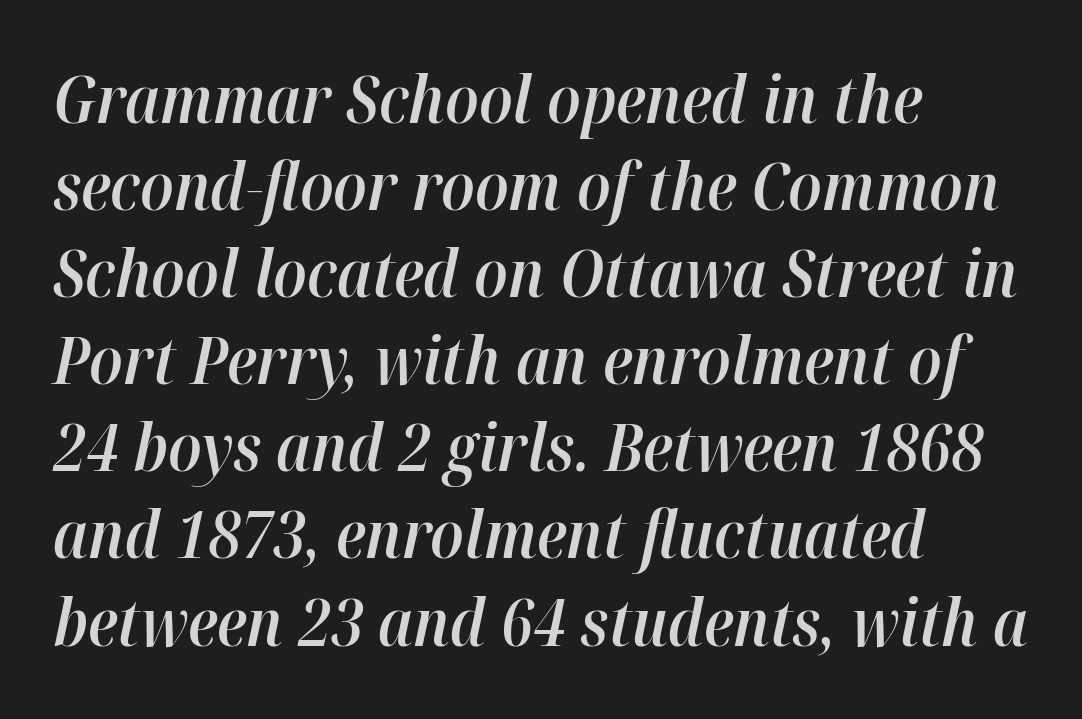
No extra tracking has been applied to these lines. A clean baseline with only descenders dipping below it. The characters look somewhat weighty, a semibold short of true bold. Posture: slanted.
